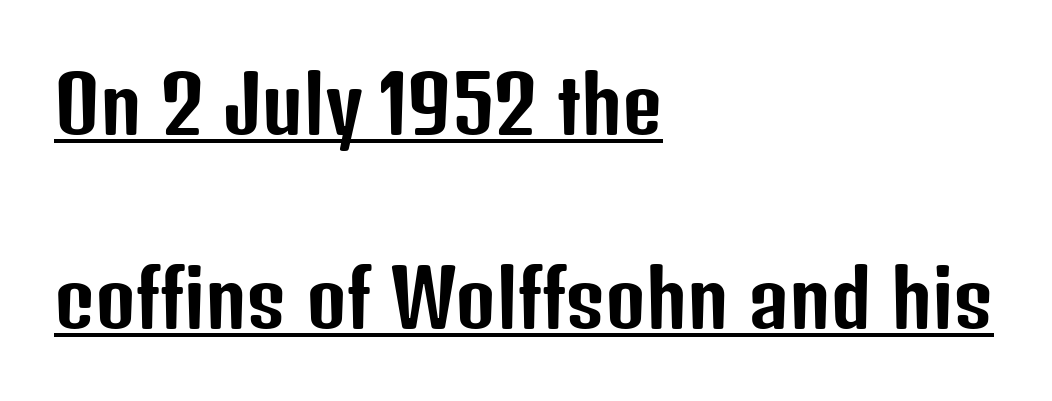
Q: Is the text italic (slanted)? A: No, it is upright.
Q: Is the typeface a serif or a sans-serif typeface? A: Sans-serif.
Q: Is the text underlined? A: Yes.
Q: How is the paragraph aligned? A: Left-aligned.
Q: Is the spacing between letters normal or unusually wide? A: Normal.
Q: Is the spacing between lines tight, normal or loose? A: Loose.
Q: Width (condensed, normal, or wide)? A: Condensed.
Q: Stroke contrast? A: Low.
Q: x-height? A: Medium.
Q: Monospaced? A: No.
